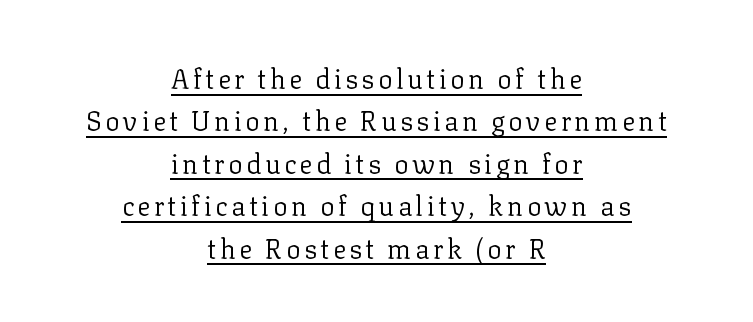
Q: Is the text bold? A: No.
Q: Is the text italic (slanted)? A: No, it is upright.
Q: Is the text underlined? A: Yes.
Q: How is the paragraph aligned? A: Centered.
Q: Is the spacing between lines tight, normal or loose? A: Normal.
